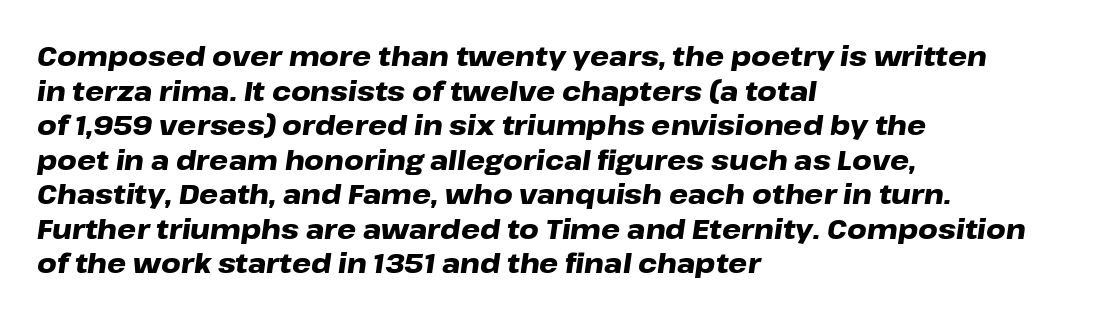
The lettering tilts uniformly, giving the passage an italic look. Leading matches the norm, producing a regular column. Strokes here are thick enough to call this a true bold. Rule under the text: the space is simply empty. Reading down the block, your eye returns to a fixed left position each line.
